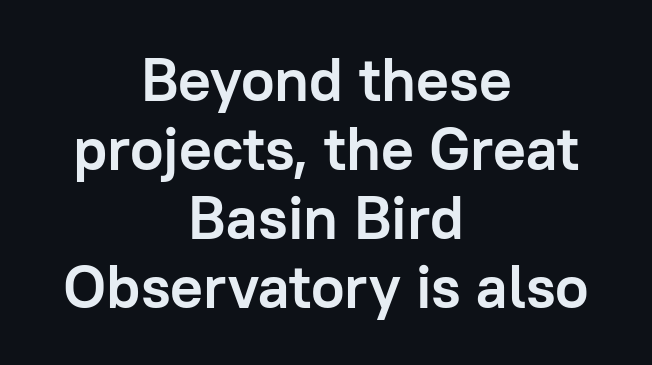
The image shows 61 px semibold sans-serif type, upright; set centered, tight line spacing (1.13x), normal letter spacing, not underlined; low stroke contrast and a medium x-height.
